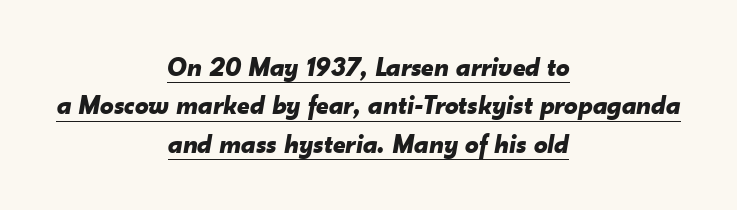
The image shows 27 px bold type, italic (leaning right); set centered, normal line spacing (1.42x), normal letter spacing, underlined.
